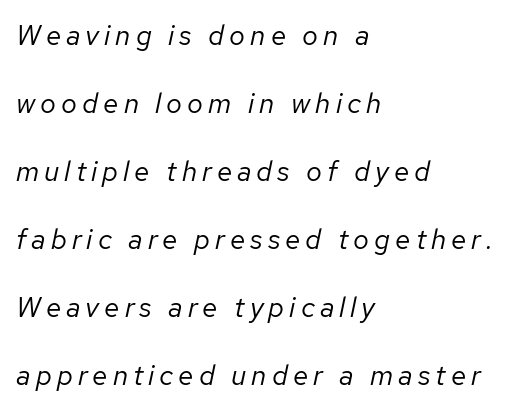
The face looks like a standard text weight, possibly lighter. Line starts are locked; line ends wander. Honestly, there is no underline to notice here at all. Looking at the ascenders, they clearly lean. Character widths vary here, with narrow letters taking less room than wide ones. Each new line begins a long way beneath the previous one.
